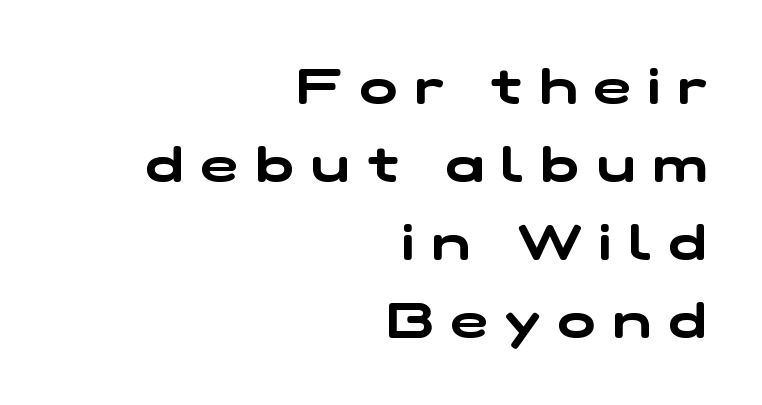
{"serif": "no", "width": "wide", "stroke_contrast": "low", "x_height": "medium", "monospaced": "no", "underline": "no", "align": "right", "line_spacing": "normal", "line_spacing_ratio": 1.56, "letter_spacing": "wide", "letter_spacing_em": 0.35, "glyph_px": 50}
